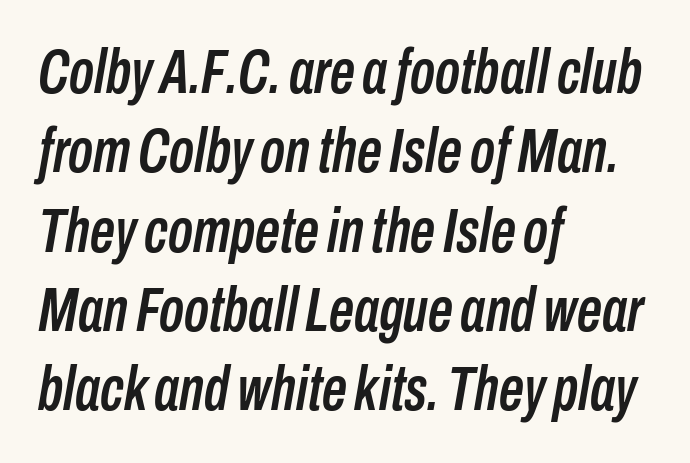
{"italic": "yes", "lean": "right", "slant_degrees": 10, "width": "condensed", "stroke_contrast": "low", "x_height": "medium", "monospaced": "no", "underline": "no", "align": "left", "line_spacing": "normal", "line_spacing_ratio": 1.28, "letter_spacing": "normal", "letter_spacing_em": 0.0, "glyph_px": 62}
